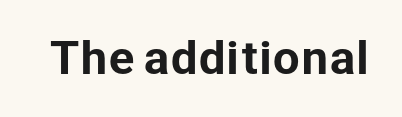
Plain, unruled lines of type. The font's upright variant was chosen for this text. I'd call this a sans setting — the letters go barefoot. Varying glyph widths throughout — classic text-font behaviour. How are the letters spaced? Ordinarily, with no added tracking.
